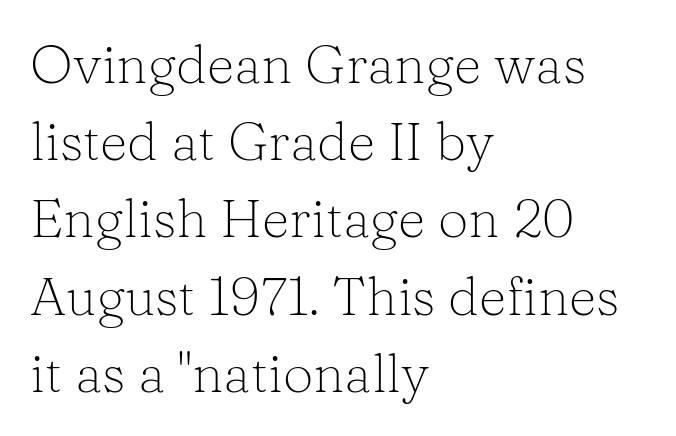
Every stem runs plumb, perpendicular to the baseline. No word sits above an underline. Heaviness? Minimal to ordinary, like unemphasized prose. Spacing between characters is what you'd get straight out of the box.
